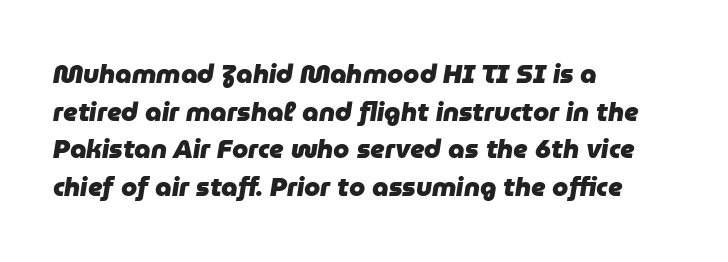
The image shows 26 px bold type, italic (leaning right); set left-aligned, normal line spacing (1.45x), normal letter spacing, not underlined.
